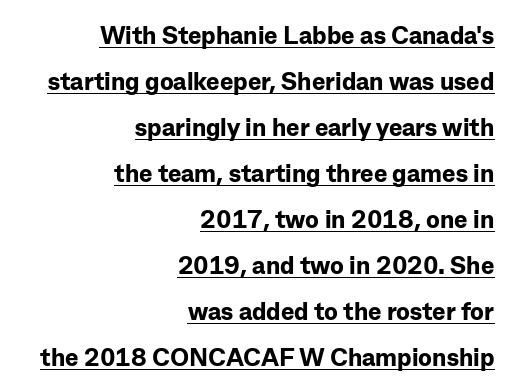
Q: Is the text bold? A: Yes.
Q: Is the text italic (slanted)? A: No, it is upright.
Q: Is the text underlined? A: Yes.
Q: How is the paragraph aligned? A: Right-aligned.
Q: Is the spacing between letters normal or unusually wide? A: Normal.
